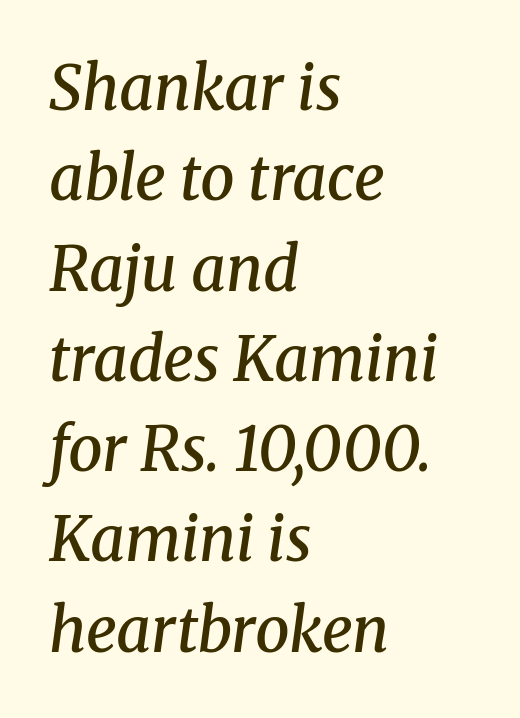
{"serif": "yes", "italic": "yes", "lean": "right", "slant_degrees": 8, "bold": "semi", "weight": "semibold", "width": "normal", "stroke_contrast": "medium", "x_height": "medium", "monospaced": "no", "underline": "no", "align": "left", "line_spacing": "normal", "line_spacing_ratio": 1.48, "letter_spacing": "normal", "letter_spacing_em": 0.0, "glyph_px": 61}
